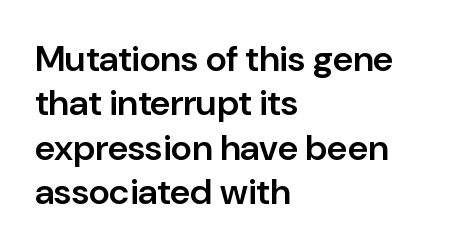
The image shows 36 px semibold sans-serif type, upright; set left-aligned, line spacing 1.23x, normal letter spacing, not underlined; low stroke contrast and a medium x-height.
